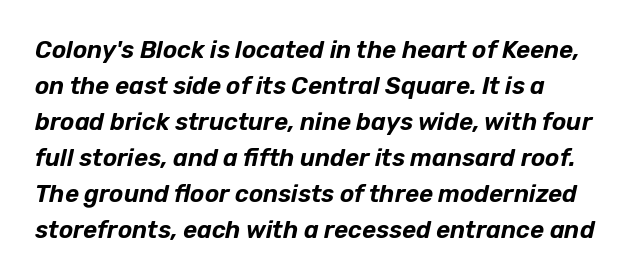
Q: Is the text italic (slanted)? A: Yes, it leans right by about 12 degrees.
Q: Is the text underlined? A: No.
Q: Is the spacing between letters normal or unusually wide? A: Normal.
Q: Is the spacing between lines tight, normal or loose? A: Normal.
